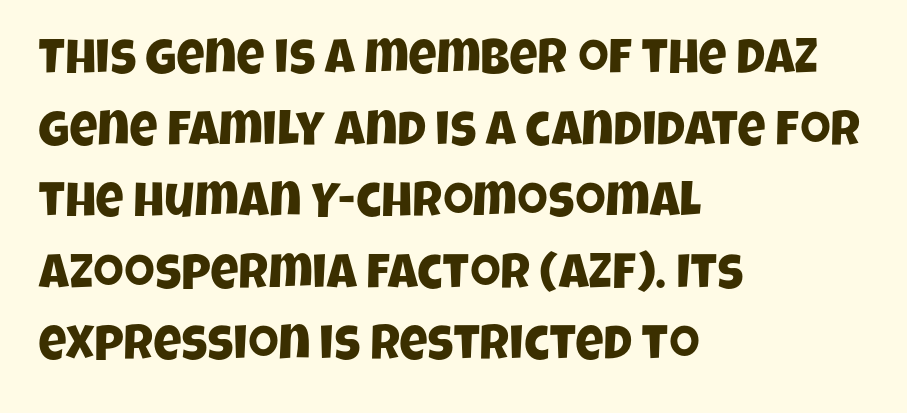
Where is the straight margin? On the left. Nothing sits at the stroke ends, so this counts as sans-serif. A typesetter would call this proportional, since set widths differ per character. The string is rendered with underlining switched off. The designer left line spacing at the default.
